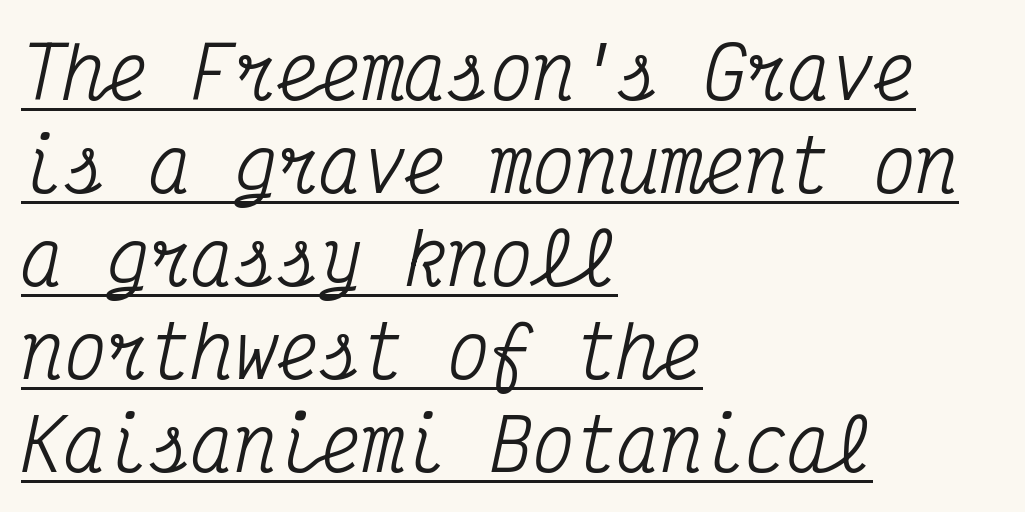
The face used here is monospaced, like something from a code editor. Observe the ordinary spacing: letters are neighbours, not strangers. Successive baselines arrive at the customary interval. The specimen reads as italic at a glance. The rendered words wear a rule along their underside.
